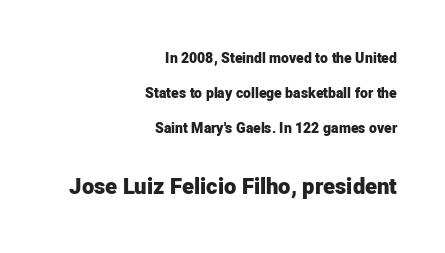
The image shows 22 px bold type, upright; set right-aligned, loose line spacing (2.49x), normal letter spacing, not underlined; the second (bottom) block is 1.57x larger.
